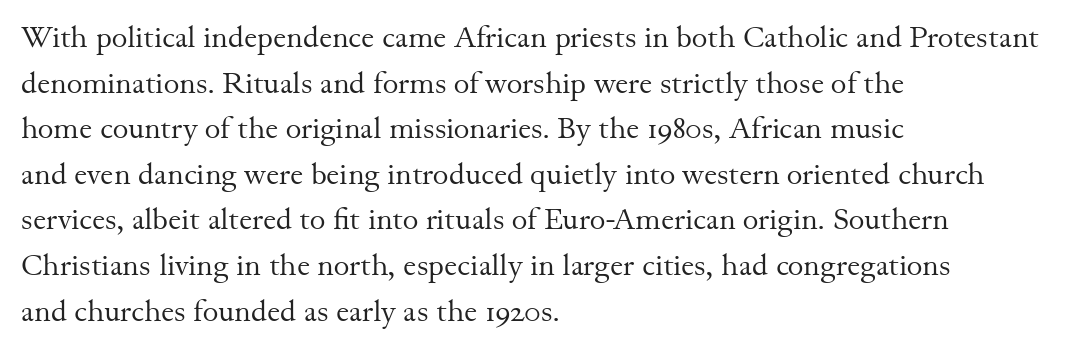
The typeface has the unassuming heft of standard copy or less. When letters stand straight like this, we call the style roman or upright. Note the varied advance widths — an 'i' is clearly narrower than an 'm'. The typesetter chose a ragged-right arrangement here. Tracking value appears to be zero — textbook default spacing.
